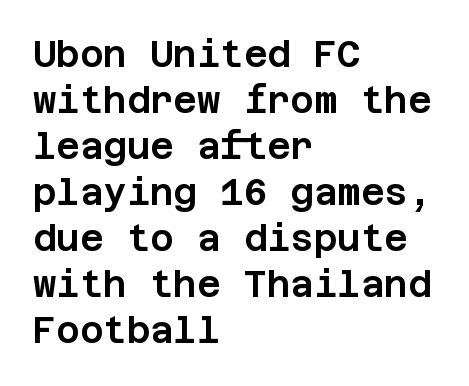
Q: Is the text italic (slanted)? A: No, it is upright.
Q: Is the typeface a serif or a sans-serif typeface? A: Sans-serif.
Q: Is the text underlined? A: No.
Q: How is the paragraph aligned? A: Left-aligned.
Q: Is the spacing between letters normal or unusually wide? A: Normal.
Q: Is the spacing between lines tight, normal or loose? A: Normal.
Q: Width (condensed, normal, or wide)? A: Normal.
Q: Stroke contrast? A: Low.
Q: x-height? A: Large.
